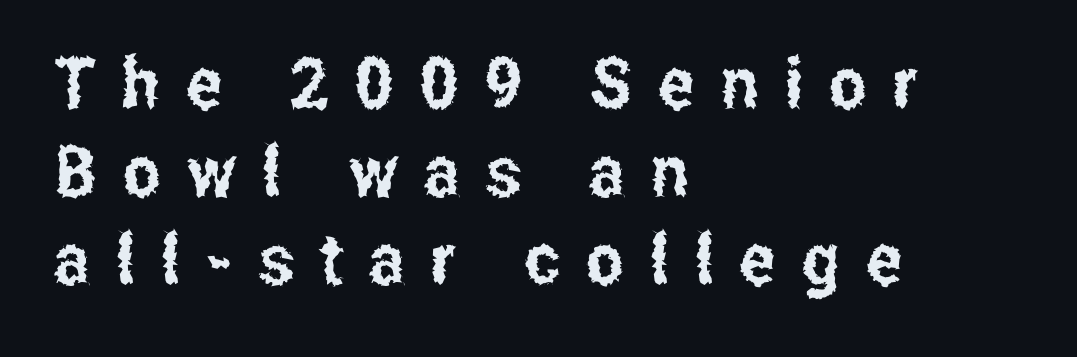
The image shows 71 px condensed sans-serif type, upright; set left-aligned, line spacing 1.24x, unusually wide letter spacing (+0.37 em), not underlined; low stroke contrast and a medium x-height.
